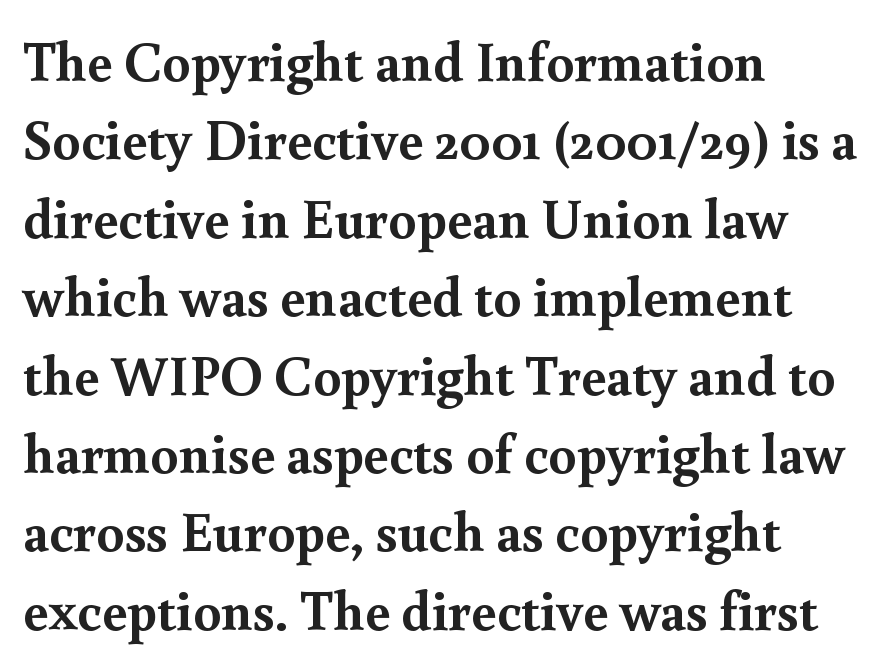
Q: Is the text bold? A: Yes.
Q: Is the text italic (slanted)? A: No, it is upright.
Q: Is the typeface a serif or a sans-serif typeface? A: Serif.
Q: Is the text underlined? A: No.
Q: How is the paragraph aligned? A: Left-aligned.
Q: Is the spacing between letters normal or unusually wide? A: Normal.
Q: Is the spacing between lines tight, normal or loose? A: Normal.
Q: Width (condensed, normal, or wide)? A: Normal.
Q: x-height? A: Small.
Q: Monospaced? A: No.
